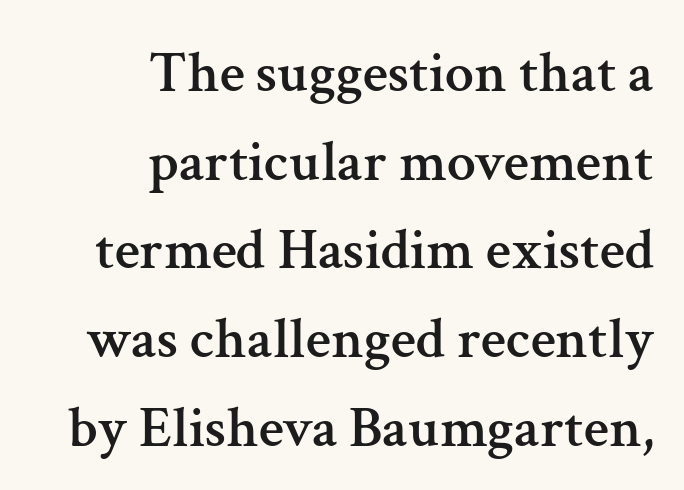
{"serif": "yes", "italic": "no", "width": "normal", "stroke_contrast": "medium", "x_height": "medium", "monospaced": "no", "underline": "no", "align": "right", "line_spacing": "normal", "line_spacing_ratio": 1.53, "letter_spacing": "normal", "letter_spacing_em": 0.0, "glyph_px": 58}
